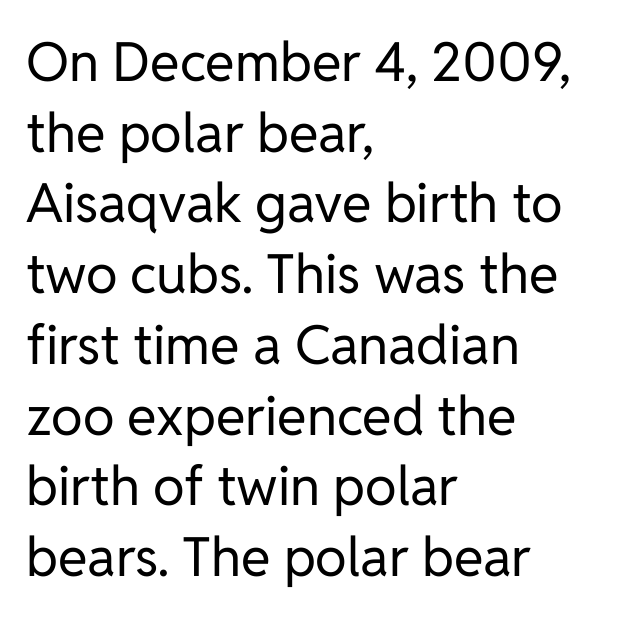
The image shows 54 px regular-weight sans-serif type, upright; set left-aligned, normal line spacing (1.31x), normal letter spacing, not underlined; low stroke contrast and a medium x-height.
